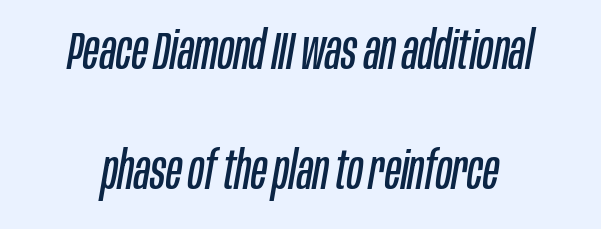
The image shows 52 px regular-weight, condensed type, italic (leaning right); set loose line spacing (2.3x), normal letter spacing, not underlined; low stroke contrast and a large x-height.
